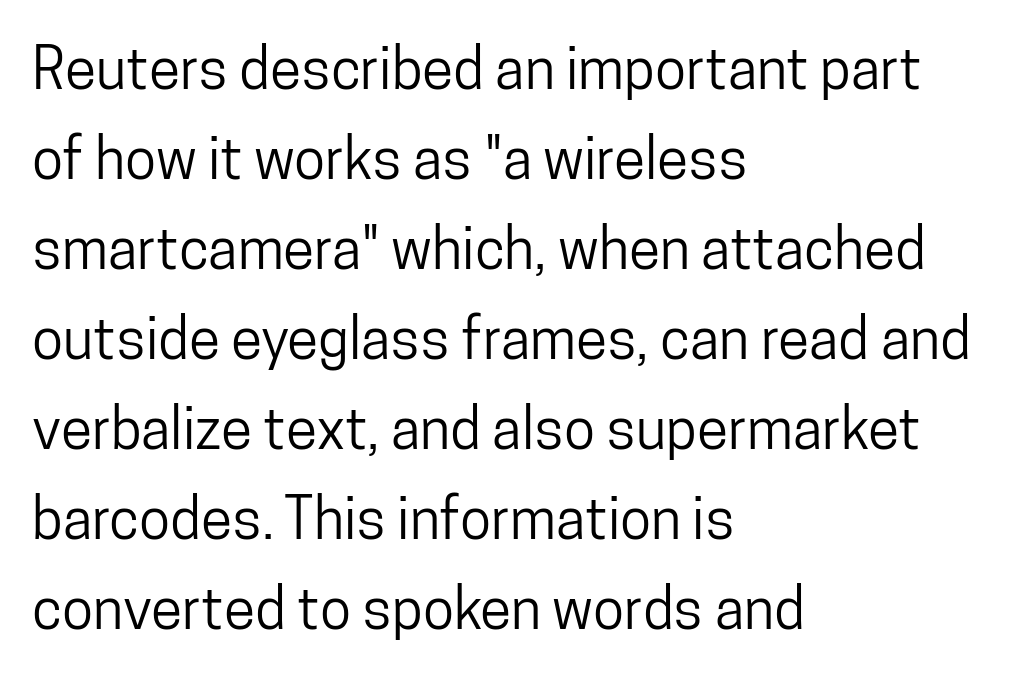
Q: Is the text italic (slanted)? A: No, it is upright.
Q: Is the typeface a serif or a sans-serif typeface? A: Sans-serif.
Q: Is the text underlined? A: No.
Q: How is the paragraph aligned? A: Left-aligned.
Q: Is the spacing between letters normal or unusually wide? A: Normal.
Q: Is the spacing between lines tight, normal or loose? A: Normal.
Q: Width (condensed, normal, or wide)? A: Condensed.
Q: Stroke contrast? A: Low.
Q: x-height? A: Medium.
Q: Monospaced? A: No.
